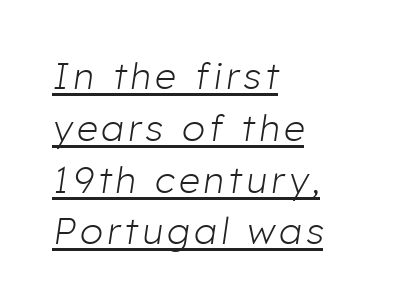
The image shows 37 px light type, italic (leaning right); set left-aligned, normal line spacing (1.4x), underlined; low stroke contrast and a medium x-height.
